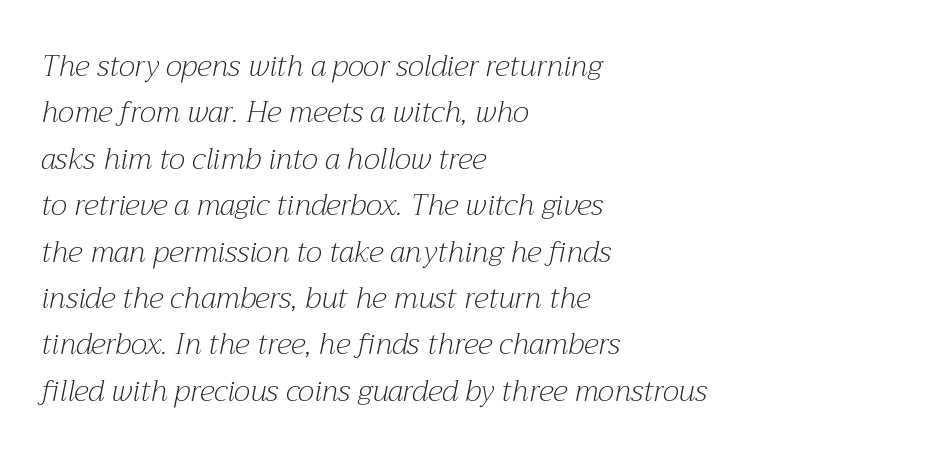
Q: Is the text bold? A: No.
Q: Is the text italic (slanted)? A: Yes, it leans right by about 12 degrees.
Q: Is the typeface a serif or a sans-serif typeface? A: Serif.
Q: Is the text underlined? A: No.
Q: How is the paragraph aligned? A: Left-aligned.
Q: Is the spacing between letters normal or unusually wide? A: Normal.
Q: Is the spacing between lines tight, normal or loose? A: Normal.
Q: Width (condensed, normal, or wide)? A: Normal.
Q: Stroke contrast? A: Medium.
Q: x-height? A: Medium.
Q: Monospaced? A: No.
